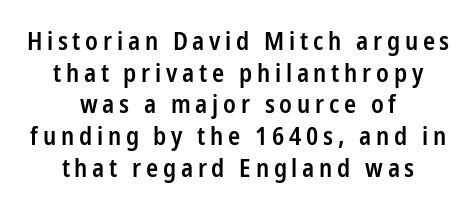
Visually the block forms a symmetrical silhouette, jagged on both flanks. Nope, not italic — everything's standing straight. The rows are spaced the way most documents space them. The passage shown is not underscored anywhere. Typographic density is moderately raised because the face is semibold.
